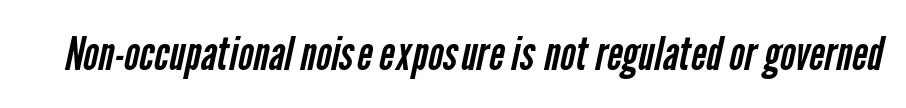
The image shows 47 px regular-weight, condensed sans-serif type; set normal letter spacing, not underlined; low stroke contrast and a medium x-height.
